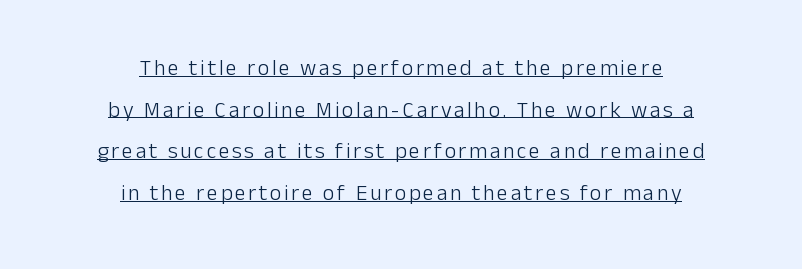
The image shows 22 px text type, upright; set centered, line spacing 1.89x, underlined.
